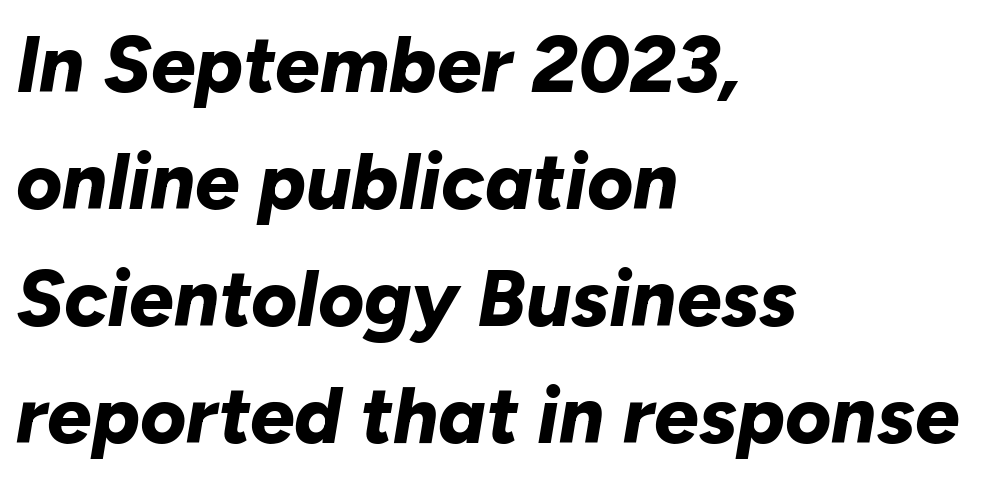
Look at the tracking — it's just the regular setting, nothing added. The passage shown is not underscored anywhere. Thick stems and heavy bowls — unmistakably bold. You can tell it's italic because the verticals aren't actually vertical.
